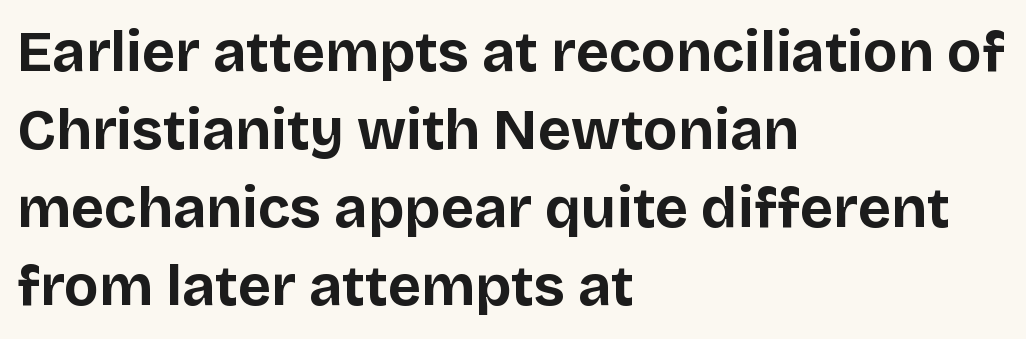
{"serif": "no", "italic": "no", "bold": "yes", "weight": "bold", "width": "normal", "stroke_contrast": "low", "x_height": "large", "monospaced": "no", "underline": "no", "align": "left", "line_spacing": "normal", "line_spacing_ratio": 1.37, "letter_spacing": "normal", "letter_spacing_em": 0.0, "glyph_px": 57}
